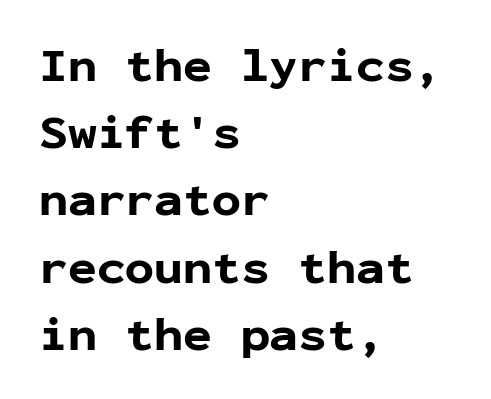
The image shows 48 px bold sans-serif type, upright, monospaced; set left-aligned, normal line spacing (1.4x), normal letter spacing, not underlined; low stroke contrast and a medium x-height.
